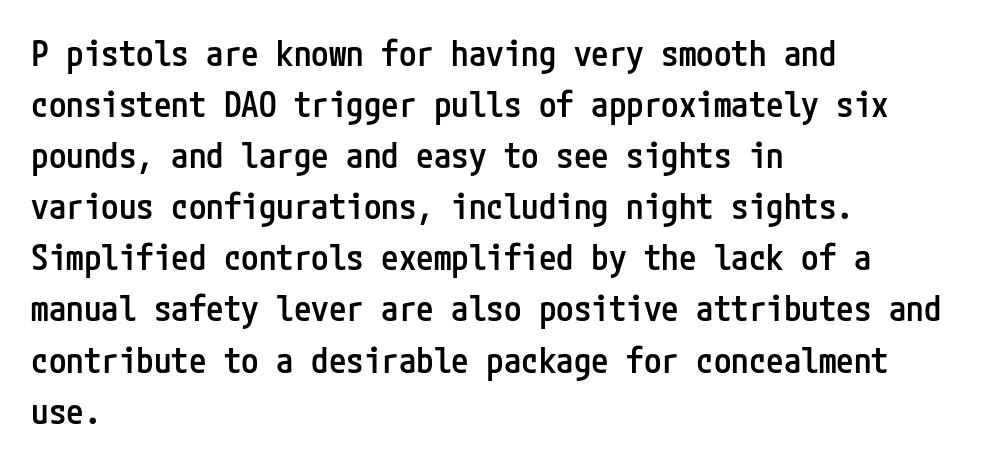
Q: Is the text bold? A: Semi-bold.
Q: Is the text italic (slanted)? A: No, it is upright.
Q: Is the typeface a serif or a sans-serif typeface? A: Sans-serif.
Q: Is the text underlined? A: No.
Q: How is the paragraph aligned? A: Left-aligned.
Q: Is the spacing between letters normal or unusually wide? A: Normal.
Q: Is the spacing between lines tight, normal or loose? A: Normal.
Q: Width (condensed, normal, or wide)? A: Condensed.
Q: Stroke contrast? A: Low.
Q: x-height? A: Medium.
